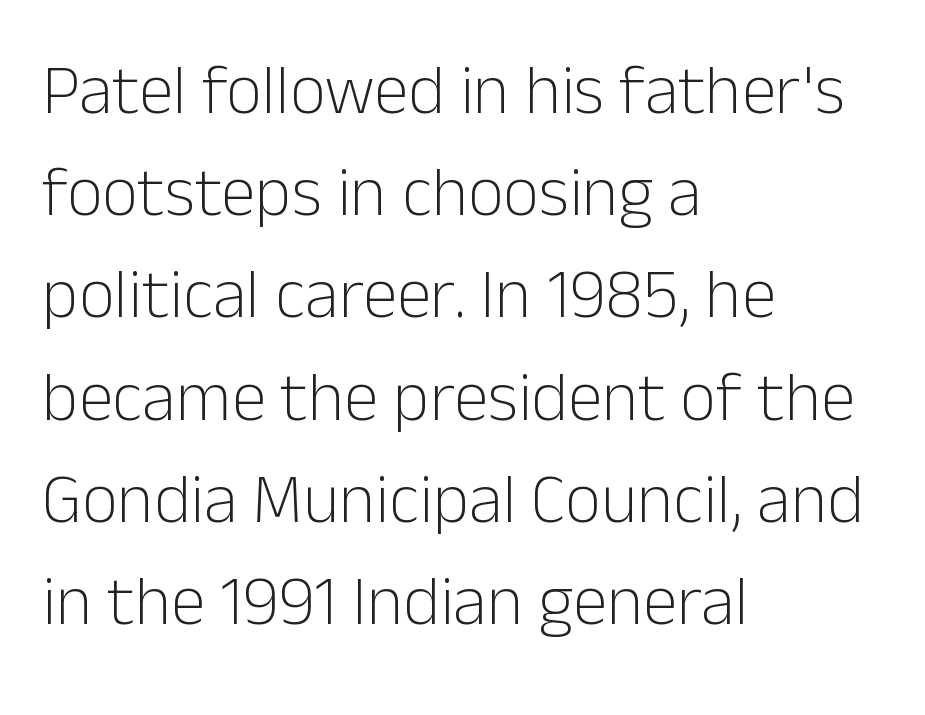
The setting favours the left margin, as ordinary paragraphs usually do. Each word holds together tightly as a unit, with standard inter-letter gaps. The typesetting does not lean heavy: it is not bold. One glance says typical: line gaps are just what's usual. Descenders are the only things crossing below the line. A roman cut, with each character standing at attention.
